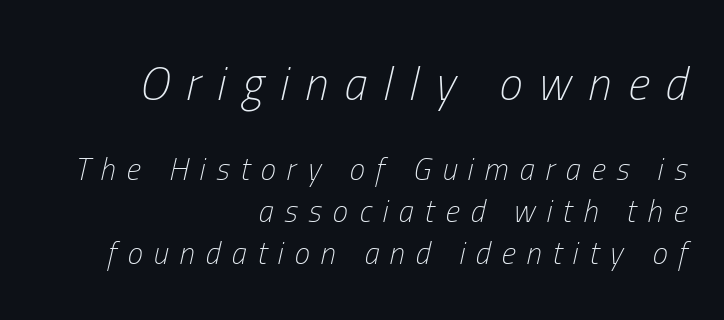
Q: Is the text bold? A: No.
Q: Is the text italic (slanted)? A: Yes, it leans right by about 13 degrees.
Q: Is the text underlined? A: No.
Q: How is the paragraph aligned? A: Right-aligned.
Q: Is the spacing between letters normal or unusually wide? A: Unusually wide.
Q: Is the spacing between lines tight, normal or loose? A: Normal.
Q: Which block of text is set in a larger size, the first (top) or the second (bottom)? A: The first (top) one.
Q: Width (condensed, normal, or wide)? A: Condensed.
Q: Stroke contrast? A: Low.
Q: x-height? A: Medium.
Q: Monospaced? A: No.
